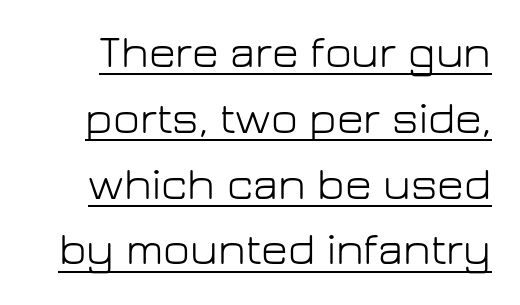
{"serif": "no", "italic": "no", "bold": "no", "weight": "light", "width": "normal", "stroke_contrast": "low", "x_height": "medium", "monospaced": "no", "underline": "yes", "line_spacing": "normal", "line_spacing_ratio": 1.43, "letter_spacing": "normal", "letter_spacing_em": 0.0, "glyph_px": 46}
